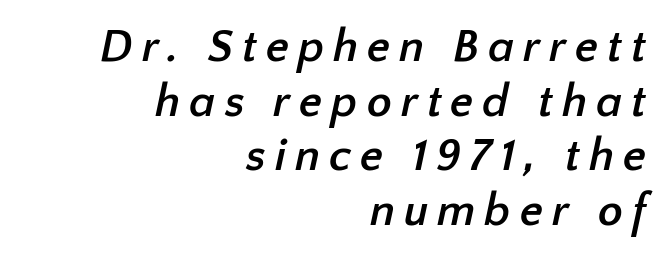
{"serif": "no", "bold": "yes", "weight": "semibold", "width": "normal", "stroke_contrast": "low", "x_height": "medium", "monospaced": "no", "underline": "no", "align": "right", "line_spacing_ratio": 1.19, "glyph_px": 46}
